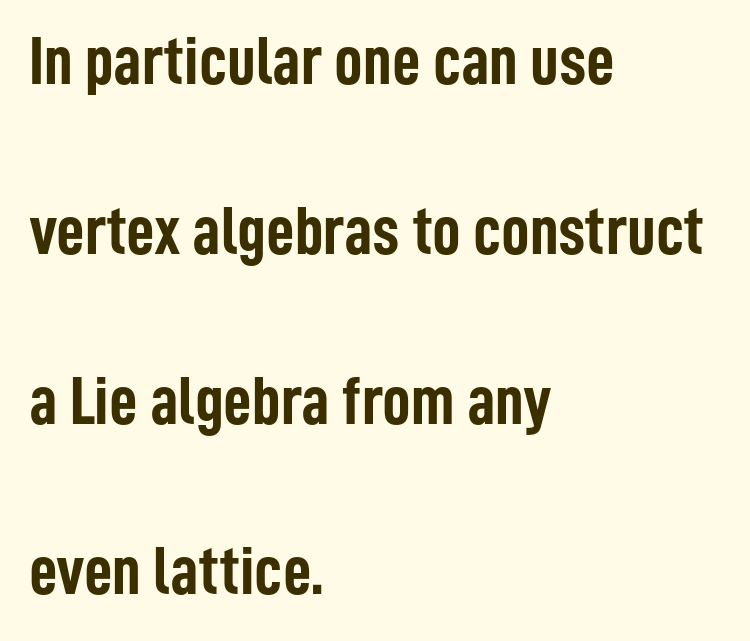
The image shows 70 px semibold, condensed sans-serif type, upright; set left-aligned, loose line spacing (2.43x), normal letter spacing, not underlined; low stroke contrast and a medium x-height.
